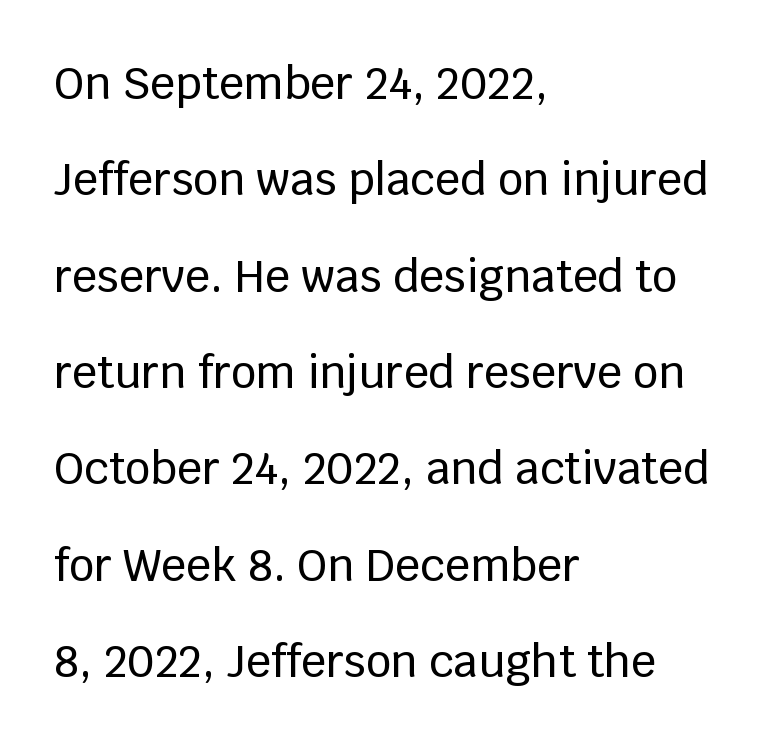
Underlining? Definitely not there. Examine the stroke ends and you'll find no serifs. Looks like regular typesetting: each glyph gets only the width it needs. This sample trades compactness for vertical openness between lines.
